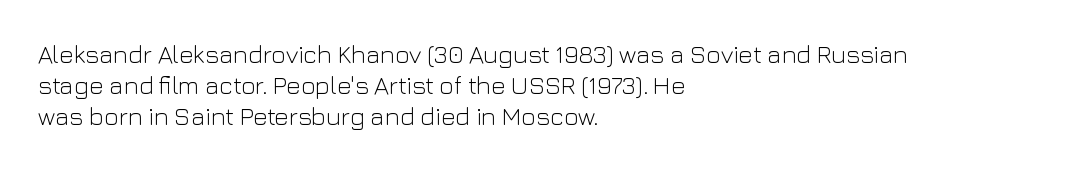
Q: Is the text bold? A: No.
Q: Is the text italic (slanted)? A: No, it is upright.
Q: Is the text underlined? A: No.
Q: How is the paragraph aligned? A: Left-aligned.
Q: Is the spacing between letters normal or unusually wide? A: Normal.
